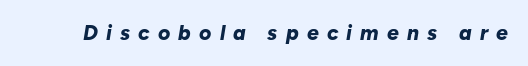
The image shows 21 px bold type, italic (leaning right); set unusually wide letter spacing (+0.39 em), not underlined.
